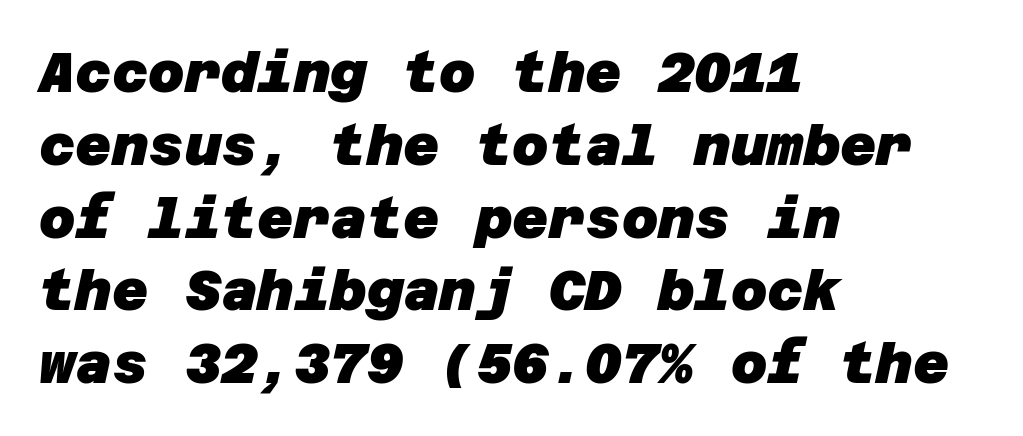
Q: Is the text bold? A: Yes.
Q: Is the typeface a serif or a sans-serif typeface? A: Sans-serif.
Q: Is the text underlined? A: No.
Q: How is the paragraph aligned? A: Left-aligned.
Q: Is the spacing between letters normal or unusually wide? A: Normal.
Q: Is the spacing between lines tight, normal or loose? A: Normal.
Q: Width (condensed, normal, or wide)? A: Normal.
Q: Stroke contrast? A: Low.
Q: x-height? A: Large.
